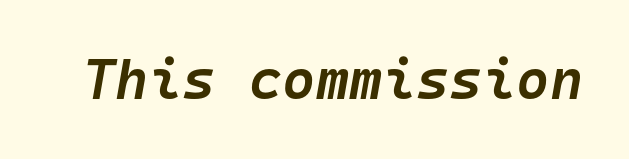
Q: Is the text bold? A: Semi-bold.
Q: Is the text italic (slanted)? A: Yes, it leans right by about 10 degrees.
Q: Is the text underlined? A: No.
Q: Is the spacing between letters normal or unusually wide? A: Normal.
Q: Width (condensed, normal, or wide)? A: Normal.
Q: Stroke contrast? A: Low.
Q: x-height? A: Medium.
Q: Monospaced? A: Yes.
